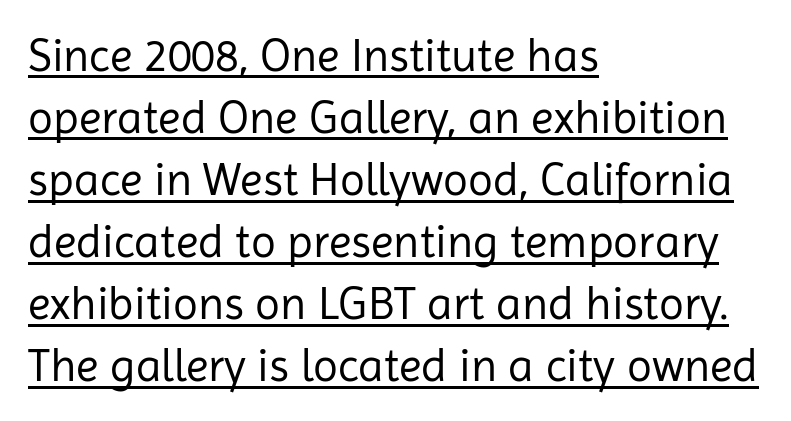
The image shows 46 px regular-weight sans-serif type, upright; set left-aligned, normal line spacing (1.35x), normal letter spacing, underlined; low stroke contrast and a medium x-height.
